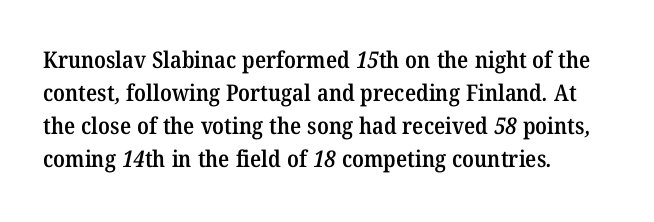
The string is rendered with underlining switched off. A typesetter would call this leading conventional body-copy spacing. On the weight axis this lands at semibold, roughly 600. The ragged edge is on the right, which tells us the setting is flush left.
